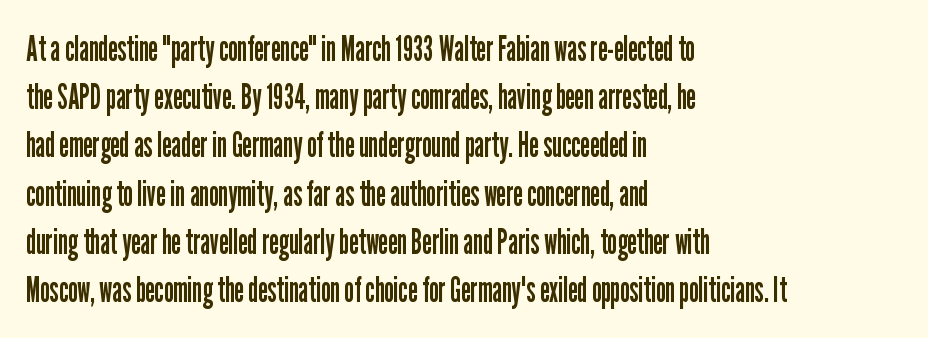
The image shows 36 px regular-weight, condensed sans-serif type, upright; set left-aligned, normal line spacing (1.34x), normal letter spacing, not underlined; low stroke contrast and a medium x-height.
